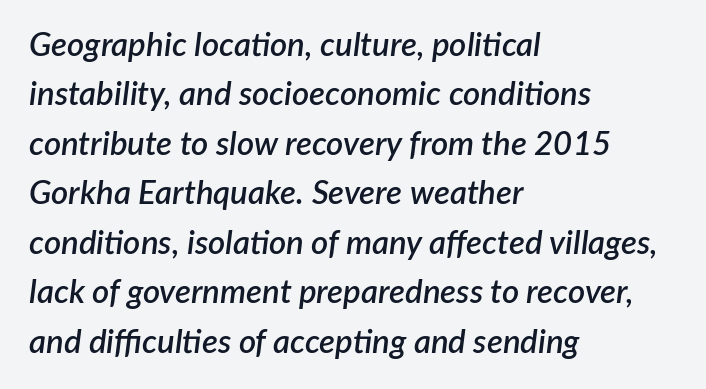
The passage shown has conventional tracking throughout. The rendering anchors every line to the left-hand side. Decoration check: the copy has no underline. Compared with ordinary roman type, these characters are visibly tilted. The space between consecutive lines is moderate.
